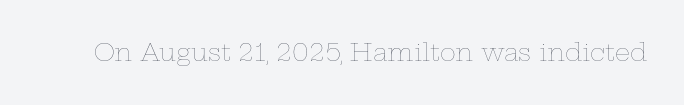
Q: Is the text bold? A: No.
Q: Is the text italic (slanted)? A: No, it is upright.
Q: Is the text underlined? A: No.
Q: Is the spacing between letters normal or unusually wide? A: Normal.
